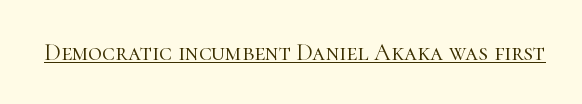
Underlined type. When letters stand straight like this, we call the style roman or upright. The line texture is even and compact thanks to regular tracking. The strokes carry an ordinary text weight at most.
